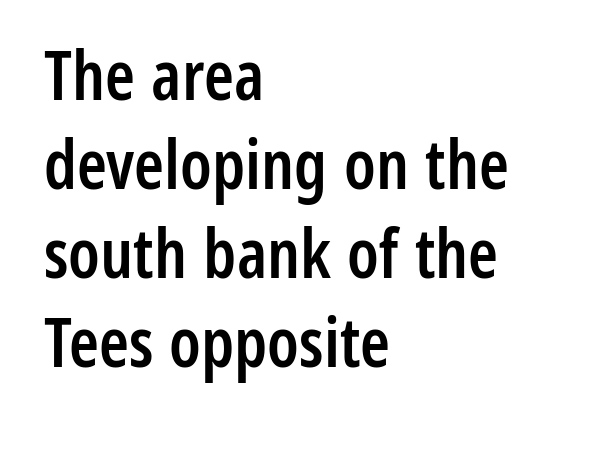
What kind of face is this? One without serifs — a sans. Rendered with straight, roman letterforms. The letters advance in unequal steps, a hallmark of proportional type. Heft: intermediate — a semibold. Each new line begins a customary step beneath the previous one.
